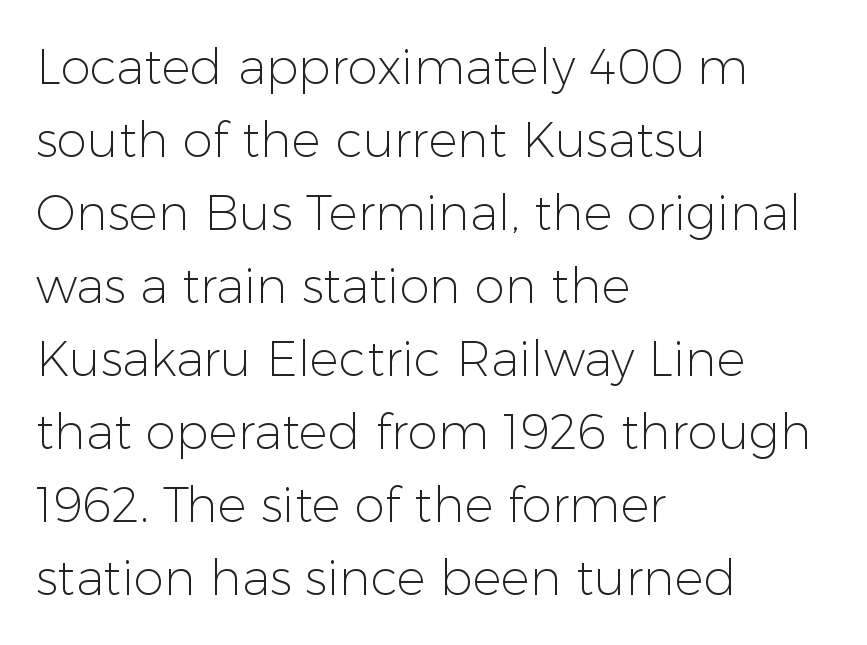
The typeface has the unassuming heft of standard copy or less. No italicization has been applied; the sample stays upright. Line beginnings align vertically; line endings do not. Between one letter and the next there's only the usual sliver of space. Each new line begins a customary step beneath the previous one. The typeface chosen for these lines omits serifs.
